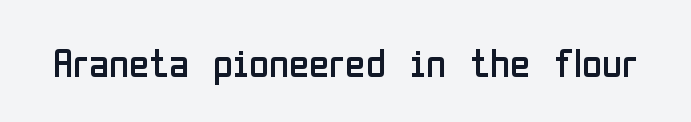
The image shows 41 px regular-weight, condensed sans-serif type, upright; set normal letter spacing, not underlined; low stroke contrast and a medium x-height.
